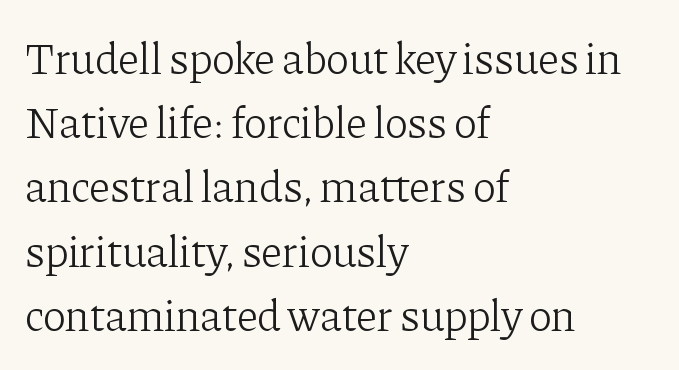
{"serif": "yes", "italic": "no", "bold": "no", "weight": "light", "width": "normal", "stroke_contrast": "low", "x_height": "medium", "monospaced": "no", "underline": "no", "align": "left", "line_spacing": "normal", "line_spacing_ratio": 1.46, "letter_spacing": "normal", "letter_spacing_em": 0.0, "glyph_px": 44}
